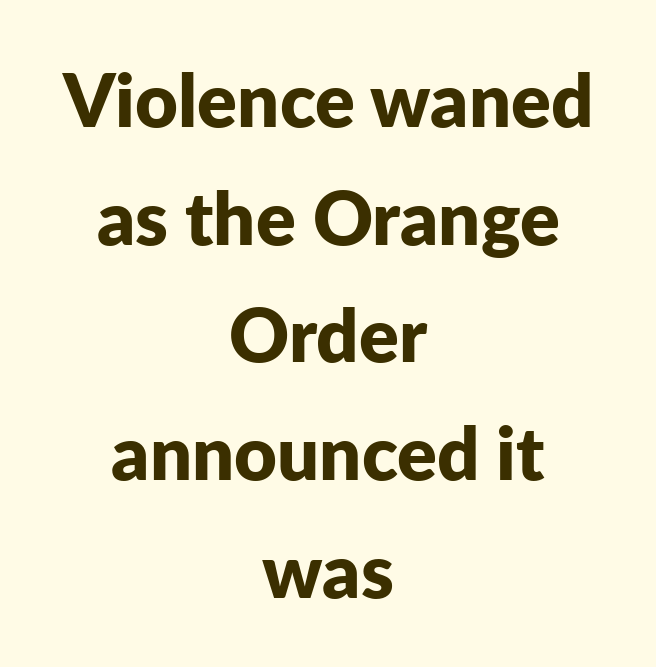
The image shows 74 px bold sans-serif type, upright; set centered, normal line spacing (1.59x), normal letter spacing, not underlined; low stroke contrast and a medium x-height.
